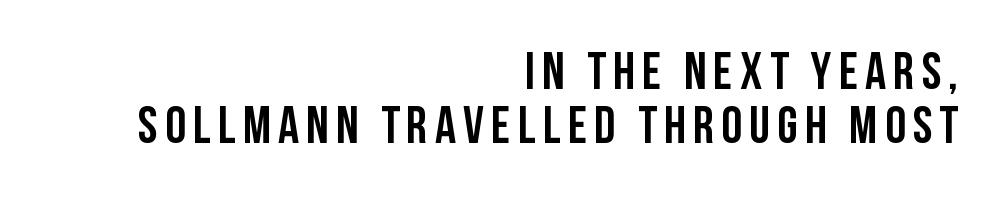
The image shows 52 px condensed sans-serif type, upright; set right-aligned, tight line spacing (1.04x), not underlined; low stroke contrast and a large x-height.
